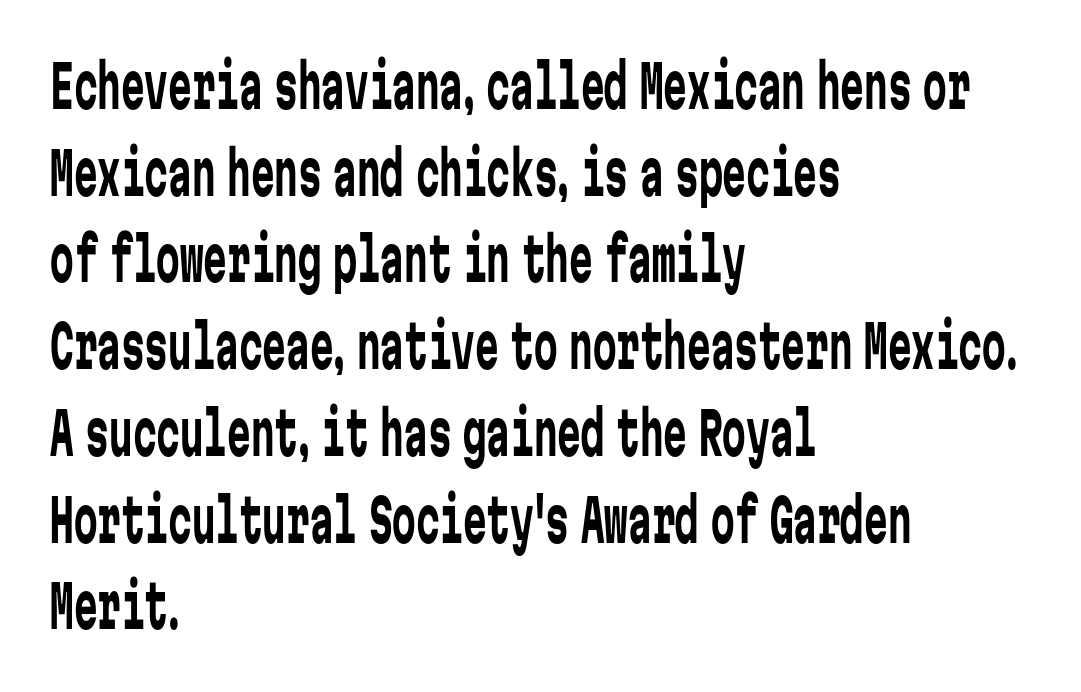
The image shows 59 px regular-weight, condensed sans-serif type, upright, monospaced; set left-aligned, normal line spacing (1.47x), normal letter spacing, not underlined; low stroke contrast and a medium x-height.
